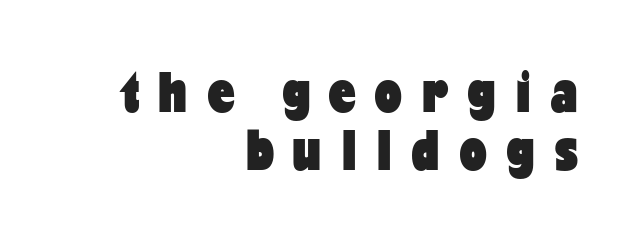
Ascenders rise straight up at ninety degrees. Glance below the letters and you will spot only blank space. Letter spacing: wide. Is this a sans? Yes — the strokes have no serifs.
